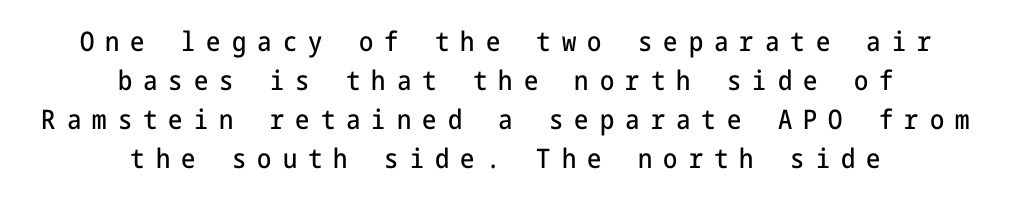
Q: Is the text italic (slanted)? A: No, it is upright.
Q: Is the text underlined? A: No.
Q: How is the paragraph aligned? A: Centered.
Q: Is the spacing between letters normal or unusually wide? A: Unusually wide.
Q: Is the spacing between lines tight, normal or loose? A: Normal.
